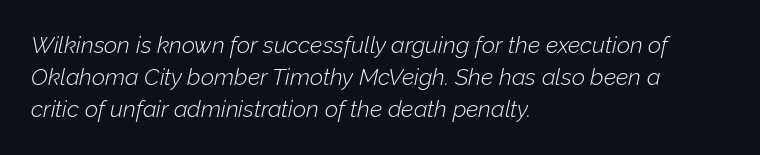
A normal amount of white space separates one row of letters from the next. The strokes carry an ordinary text weight at most. A student would call this left alignment; a typographer would say flush left, rag right. The area under the type is left untouched. Letter spacing: default.
